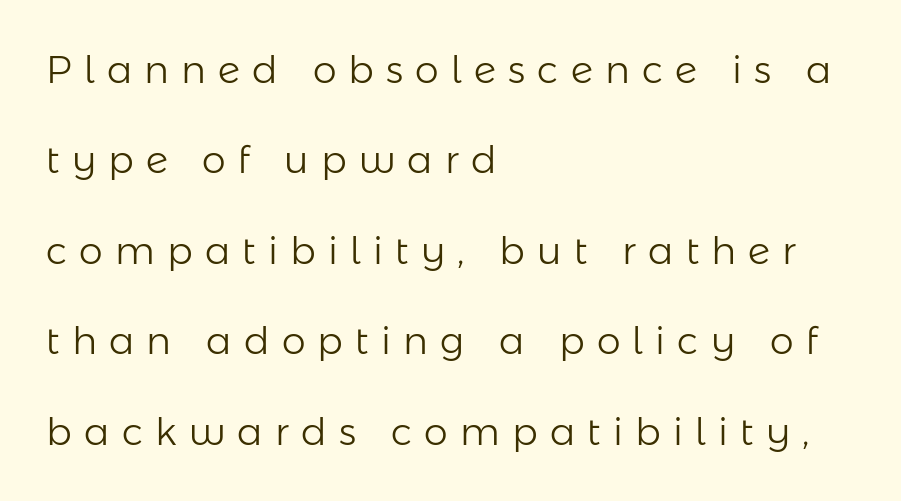
Is this a fixed-width face? No — the glyphs have proportional, varying widths. Has an underline been added? It has not. Rendered with straight, roman letterforms. The letters look calm and open, with moderate or lighter stems. Horizontal bands of white between lines are thick stripes.
